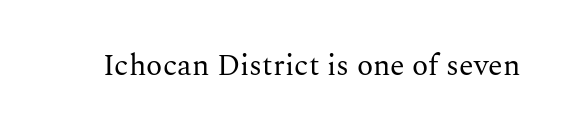
Q: Is the text bold? A: No.
Q: Is the text italic (slanted)? A: No, it is upright.
Q: Is the typeface a serif or a sans-serif typeface? A: Serif.
Q: Is the text underlined? A: No.
Q: Is the spacing between letters normal or unusually wide? A: Normal.
Q: Width (condensed, normal, or wide)? A: Normal.
Q: Stroke contrast? A: Medium.
Q: x-height? A: Medium.
Q: Monospaced? A: No.
